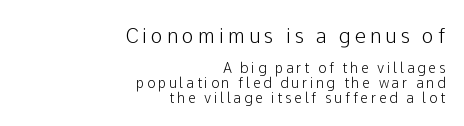
{"italic": "no", "underline": "no", "align": "right", "line_spacing": "tight", "line_spacing_ratio": 1.06, "larger_block": "first", "size_ratio": 1.43, "glyph_px": 20}
